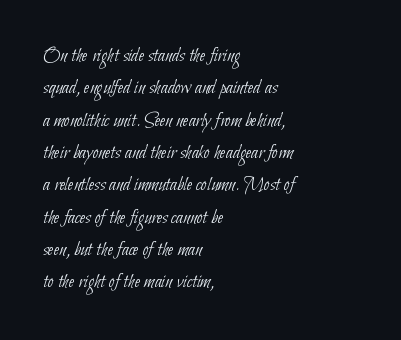
{"bold": "no", "underline": "no", "align": "left", "line_spacing": "normal", "line_spacing_ratio": 1.54, "letter_spacing": "normal", "letter_spacing_em": 0.0, "glyph_px": 21}
